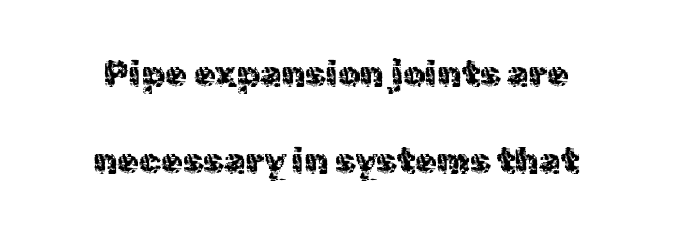
{"serif": "no", "italic": "no", "bold": "no", "weight": "regular", "width": "normal", "x_height": "medium", "monospaced": "no", "underline": "no", "line_spacing": "loose", "line_spacing_ratio": 2.49, "letter_spacing": "normal", "letter_spacing_em": 0.0, "glyph_px": 35}
